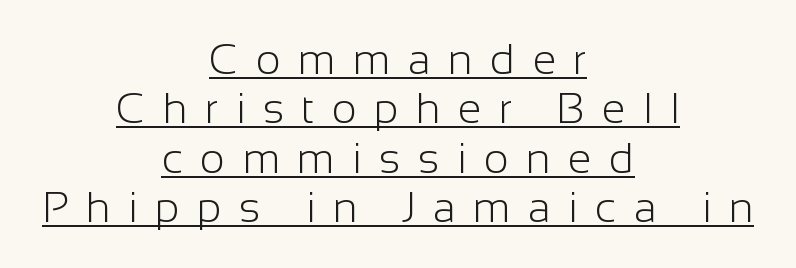
{"serif": "no", "italic": "no", "bold": "no", "weight": "light", "width": "normal", "stroke_contrast": "low", "x_height": "medium", "monospaced": "no", "underline": "yes", "align": "center", "line_spacing": "tight", "line_spacing_ratio": 1.15, "letter_spacing": "wide", "letter_spacing_em": 0.4, "glyph_px": 43}
